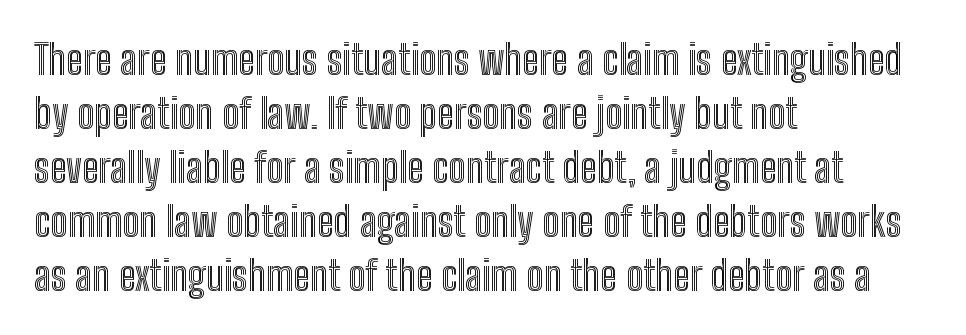
Q: Is the text italic (slanted)? A: No, it is upright.
Q: Is the text underlined? A: No.
Q: How is the paragraph aligned? A: Left-aligned.
Q: Is the spacing between letters normal or unusually wide? A: Normal.
Q: Is the spacing between lines tight, normal or loose? A: Normal.
Q: Width (condensed, normal, or wide)? A: Condensed.
Q: x-height? A: Medium.
Q: Monospaced? A: No.
